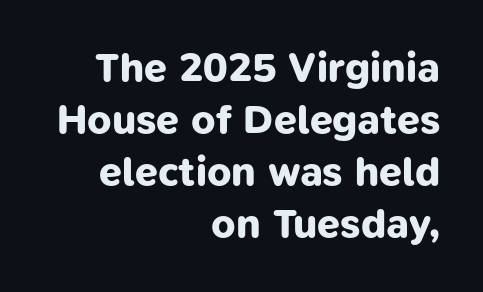
In terms of weight, the rendering is a true, heavy bold. Successive baselines arrive at the customary interval. These lines are composed in type without serifs. The face used here is proportionally spaced, like ordinary book or web type.
